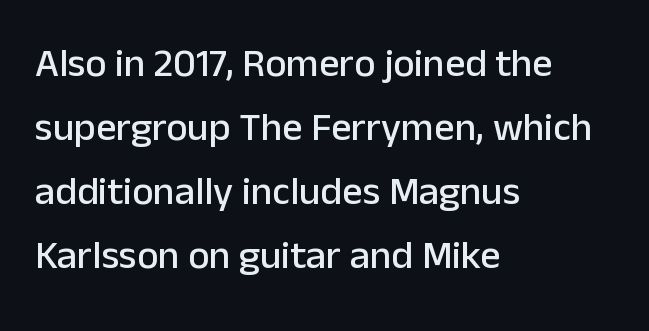
Q: Is the text italic (slanted)? A: No, it is upright.
Q: Is the typeface a serif or a sans-serif typeface? A: Sans-serif.
Q: Is the text underlined? A: No.
Q: How is the paragraph aligned? A: Left-aligned.
Q: Is the spacing between letters normal or unusually wide? A: Normal.
Q: Is the spacing between lines tight, normal or loose? A: Normal.
Q: Width (condensed, normal, or wide)? A: Normal.
Q: Stroke contrast? A: Low.
Q: x-height? A: Medium.
Q: Monospaced? A: No.
